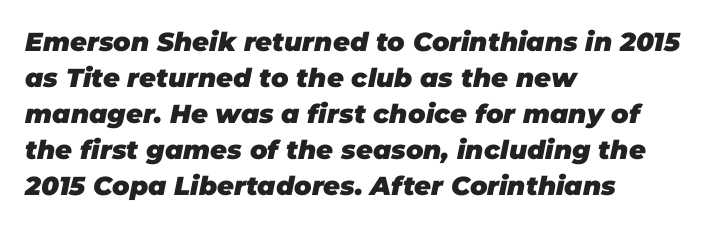
{"italic": "yes", "lean": "right", "slant_degrees": 11, "bold": "yes", "underline": "no", "align": "left", "line_spacing": "normal", "line_spacing_ratio": 1.38, "letter_spacing": "normal", "letter_spacing_em": 0.0, "glyph_px": 26}
